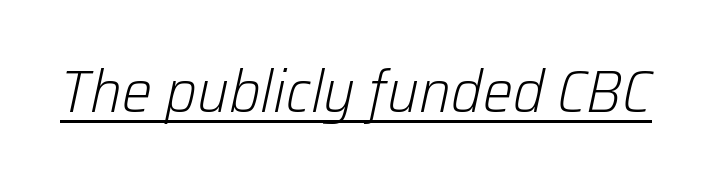
The lettering tilts uniformly, giving the passage an italic look. On a weight scale, this lands at 450 or below. How are the letters spaced? Ordinarily, with no added tracking. A typesetter would call this proportional, since set widths differ per character.
